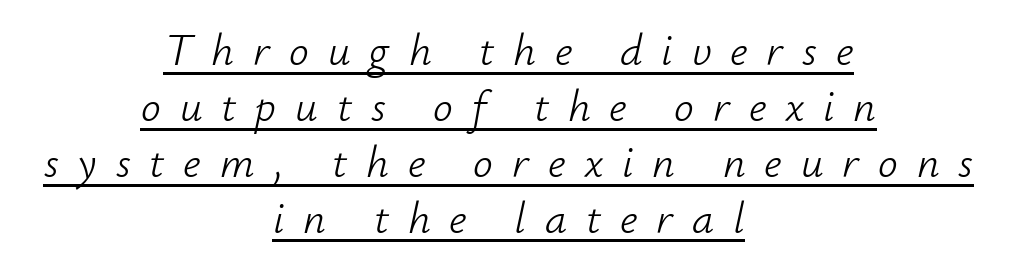
{"italic": "yes", "lean": "right", "slant_degrees": 12, "bold": "no", "weight": "light", "width": "normal", "stroke_contrast": "low", "x_height": "small", "monospaced": "no", "underline": "yes", "align": "center", "line_spacing": "normal", "line_spacing_ratio": 1.27, "letter_spacing": "wide", "letter_spacing_em": 0.43, "glyph_px": 44}
